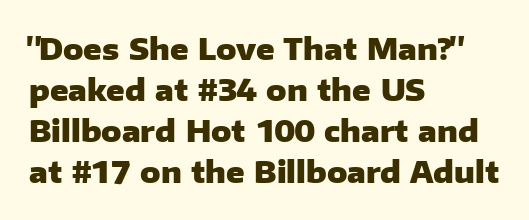
The image shows 30 px heavy sans-serif type, upright; set left-aligned, normal line spacing (1.37x), normal letter spacing, not underlined; low stroke contrast and a medium x-height.
